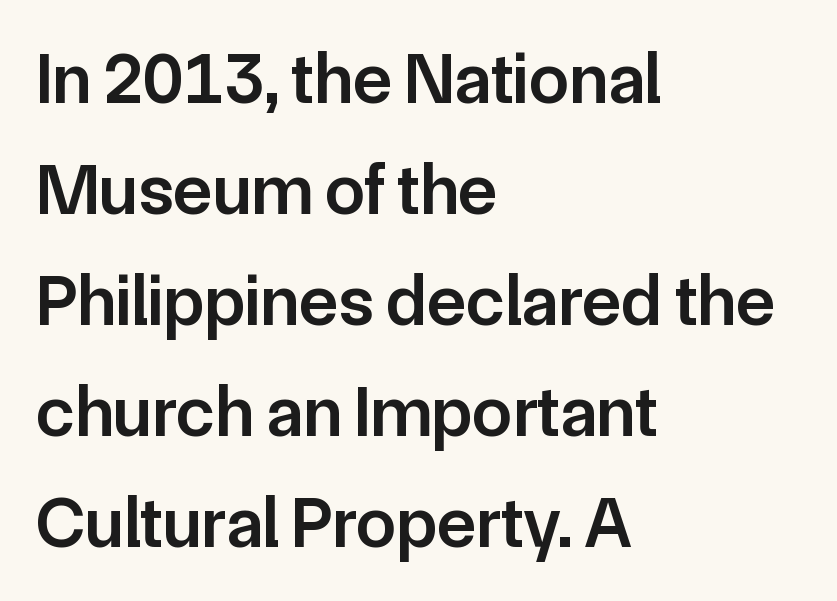
The image shows 72 px semibold sans-serif type, upright; set left-aligned, normal line spacing (1.54x), normal letter spacing, not underlined; low stroke contrast and a medium x-height.
